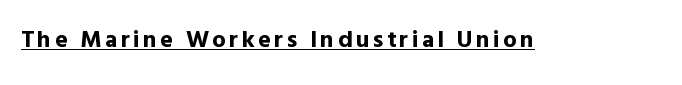
The image shows 24 px bold type, upright; set underlined.
